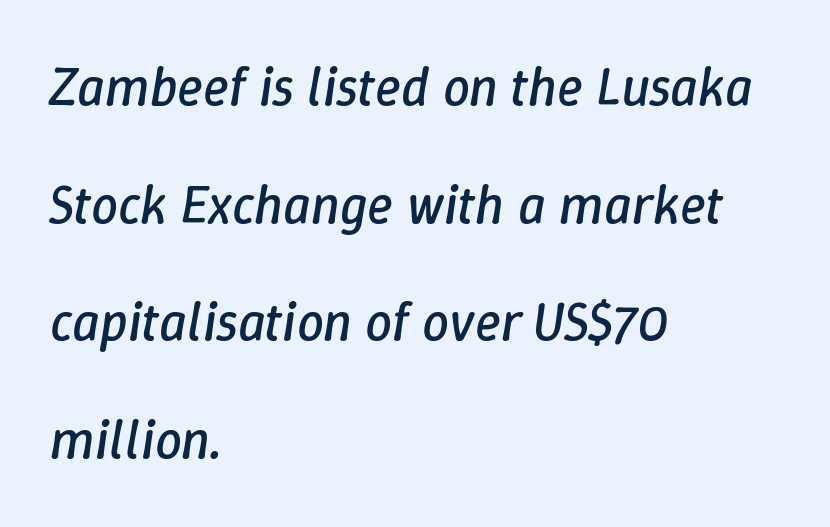
The image shows 54 px regular-weight type, italic (leaning right); set left-aligned, loose line spacing (2.18x), normal letter spacing, not underlined; low stroke contrast and a medium x-height.
